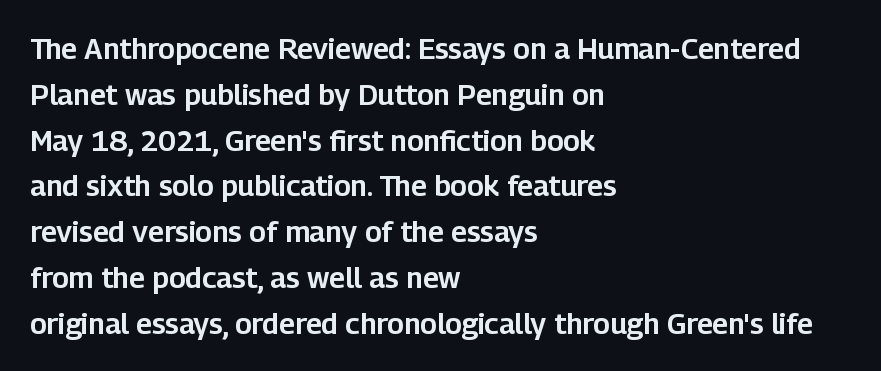
Typographically, this falls in the sans-serif category. Nobody touched the tracking dial on this one. These lines are set flush left with a ragged right edge. The specimen omits any rule beneath the text block's lines.
